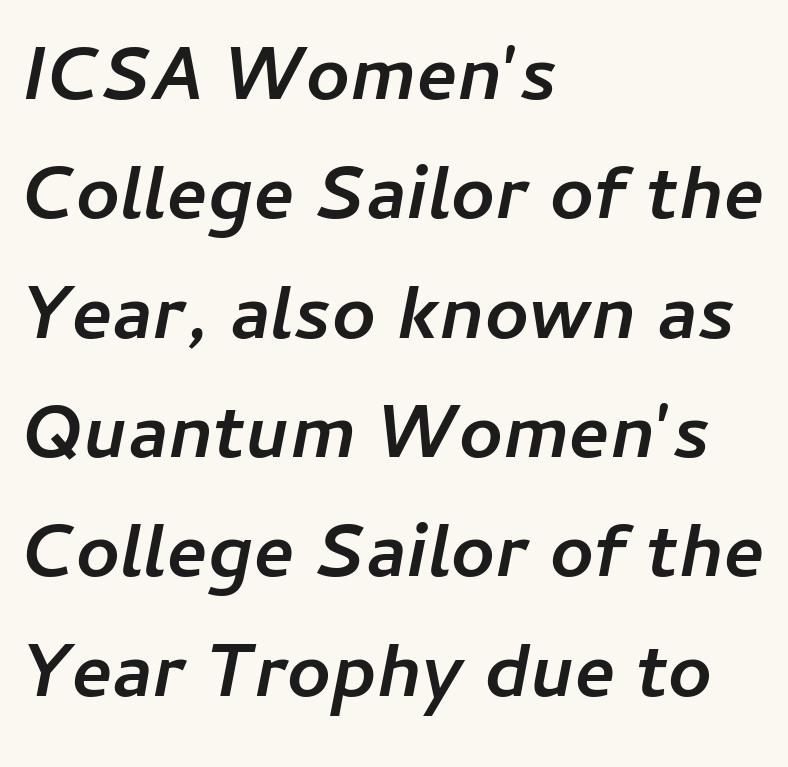
The image shows 76 px semibold type, italic (leaning right); set left-aligned, normal line spacing (1.57x), normal letter spacing, not underlined; low stroke contrast and a medium x-height.
